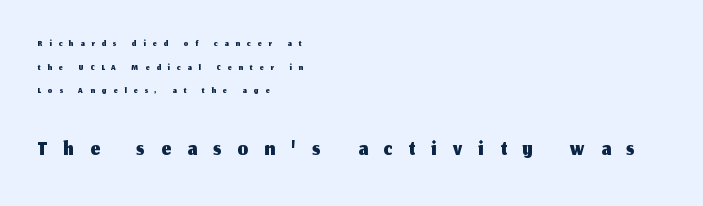
Quick note: underline off. Typesetter's note — lower block bumped up in size, upper block left smaller. Short note: letters widely spaced. Font category for this specimen: sans-serif.
